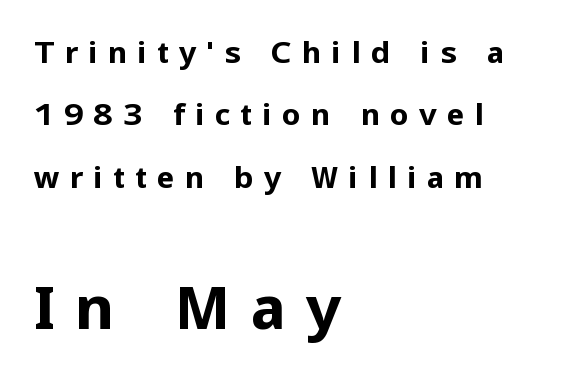
The letters stand straight up with perfectly vertical stems. Line starts are locked; line ends wander. Compared with typical paragraphs, the rows here are farther apart. Students, this is bold: see how much ink each stroke carries. Between one letter and the next there's a generous, obvious gap. Is the lower block the larger one? Yes — the lower block carries the bigger type.
